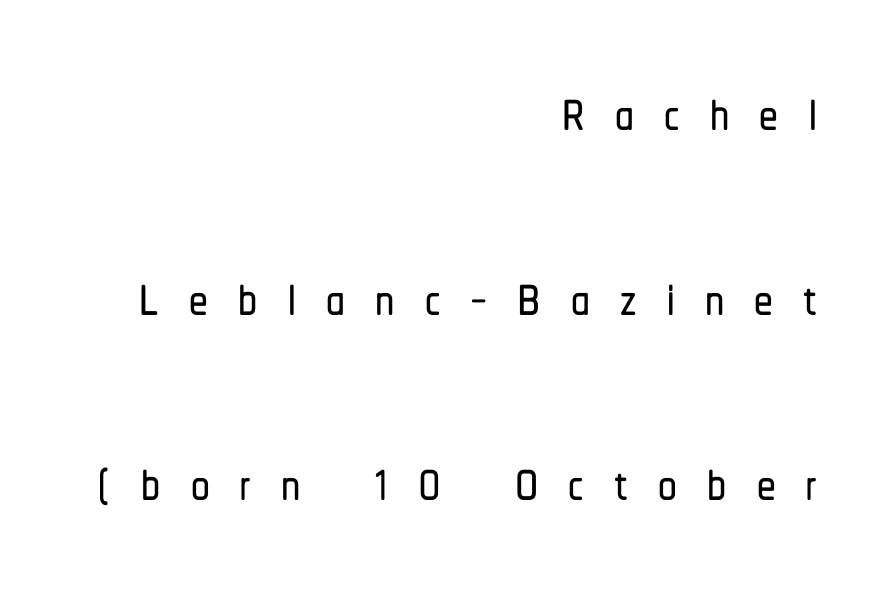
Q: Is the text italic (slanted)? A: No, it is upright.
Q: Is the typeface a serif or a sans-serif typeface? A: Sans-serif.
Q: Is the text underlined? A: No.
Q: How is the paragraph aligned? A: Right-aligned.
Q: Is the spacing between letters normal or unusually wide? A: Unusually wide.
Q: Is the spacing between lines tight, normal or loose? A: Loose.
Q: Width (condensed, normal, or wide)? A: Condensed.
Q: Stroke contrast? A: Low.
Q: x-height? A: Medium.
Q: Monospaced? A: No.
